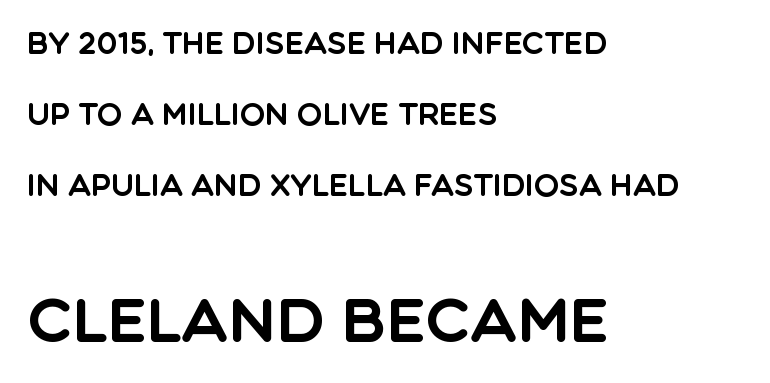
Q: Is the text italic (slanted)? A: No, it is upright.
Q: Is the typeface a serif or a sans-serif typeface? A: Sans-serif.
Q: Is the text underlined? A: No.
Q: How is the paragraph aligned? A: Left-aligned.
Q: Is the spacing between letters normal or unusually wide? A: Normal.
Q: Is the spacing between lines tight, normal or loose? A: Loose.
Q: Which block of text is set in a larger size, the first (top) or the second (bottom)? A: The second (bottom) one.
Q: Width (condensed, normal, or wide)? A: Normal.
Q: x-height? A: Large.
Q: Monospaced? A: No.
